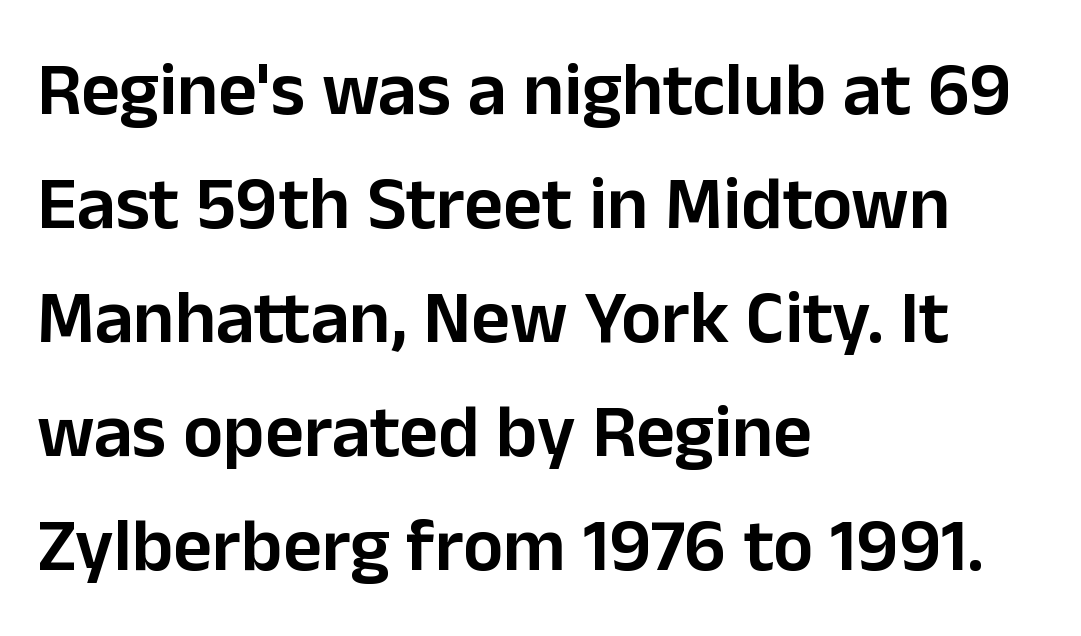
Varying glyph widths throughout — classic text-font behaviour. Font category for this specimen: sans-serif. This sample keeps an unexceptional amount of space between lines. The zone under the glyphs is completely vacant.
